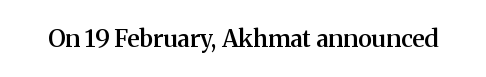
The image shows 24 px text type, upright; set normal letter spacing, not underlined.
